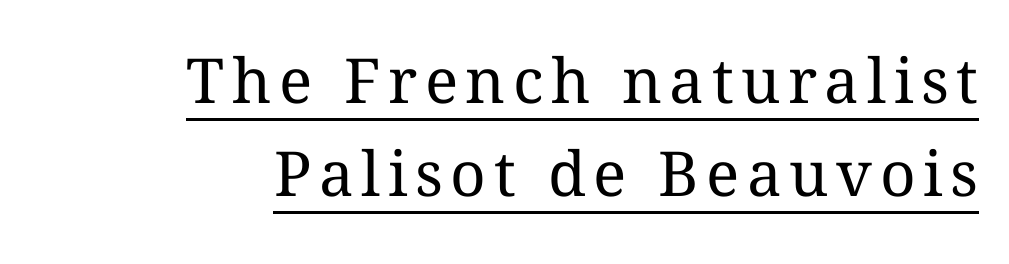
The rendered words wear a rule along their underside. The weight tops out at a normal text grade. The letters stand straight up with perfectly vertical stems. Character widths vary here, with narrow letters taking less room than wide ones. One glance says typical: line gaps are just what's usual. Teacher's note: observe the even right margin — that is flush-right alignment.
